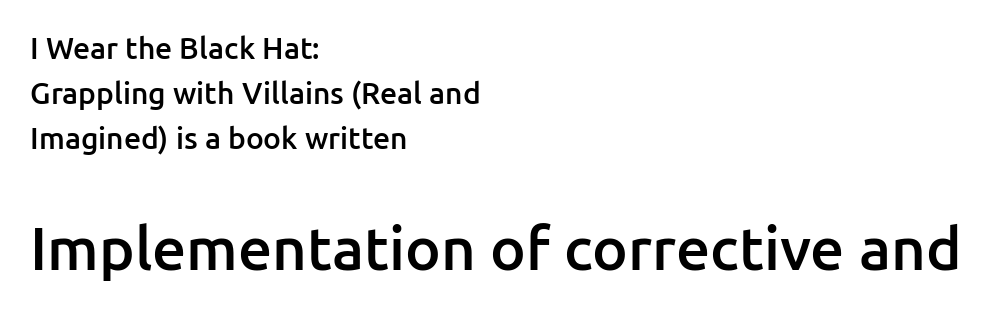
{"serif": "no", "italic": "no", "bold": "semi", "weight": "semibold", "width": "normal", "stroke_contrast": "low", "x_height": "medium", "monospaced": "no", "underline": "no", "align": "left", "line_spacing": "normal", "line_spacing_ratio": 1.5, "letter_spacing": "normal", "letter_spacing_em": 0.0, "larger_block": "second", "size_ratio": 2.0, "glyph_px": 60}
